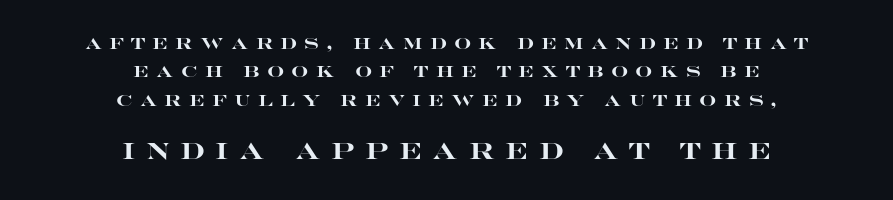
Q: Is the text bold? A: Yes.
Q: Is the text italic (slanted)? A: No, it is upright.
Q: Is the text underlined? A: No.
Q: How is the paragraph aligned? A: Centered.
Q: Is the spacing between letters normal or unusually wide? A: Unusually wide.
Q: Which block of text is set in a larger size, the first (top) or the second (bottom)? A: The second (bottom) one.
